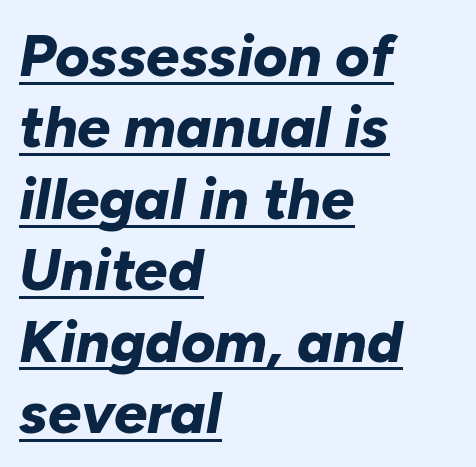
{"italic": "yes", "lean": "right", "slant_degrees": 10, "bold": "yes", "weight": "bold", "width": "normal", "stroke_contrast": "low", "x_height": "medium", "monospaced": "no", "underline": "yes", "align": "left", "line_spacing_ratio": 1.21, "letter_spacing": "normal", "letter_spacing_em": 0.0, "glyph_px": 59}
